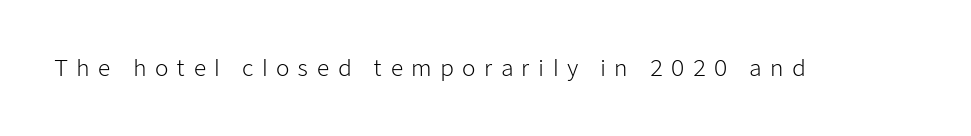
{"italic": "no", "bold": "no", "underline": "no", "letter_spacing": "wide", "letter_spacing_em": 0.37, "glyph_px": 22}
